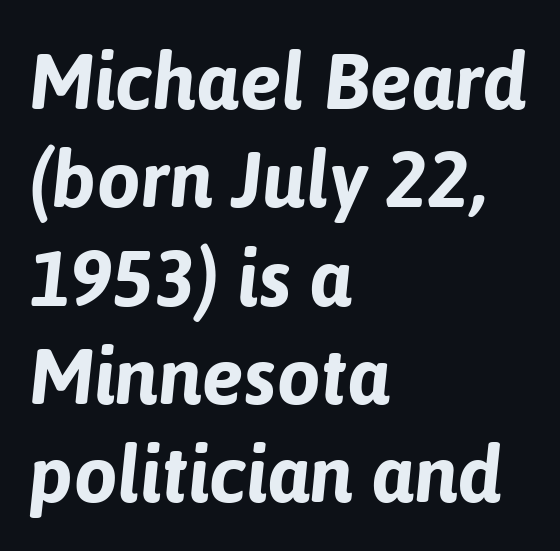
{"italic": "yes", "lean": "right", "slant_degrees": 6, "bold": "yes", "weight": "bold", "width": "normal", "stroke_contrast": "low", "x_height": "medium", "monospaced": "no", "underline": "no", "align": "left", "line_spacing": "normal", "line_spacing_ratio": 1.26, "letter_spacing": "normal", "letter_spacing_em": 0.0, "glyph_px": 78}
